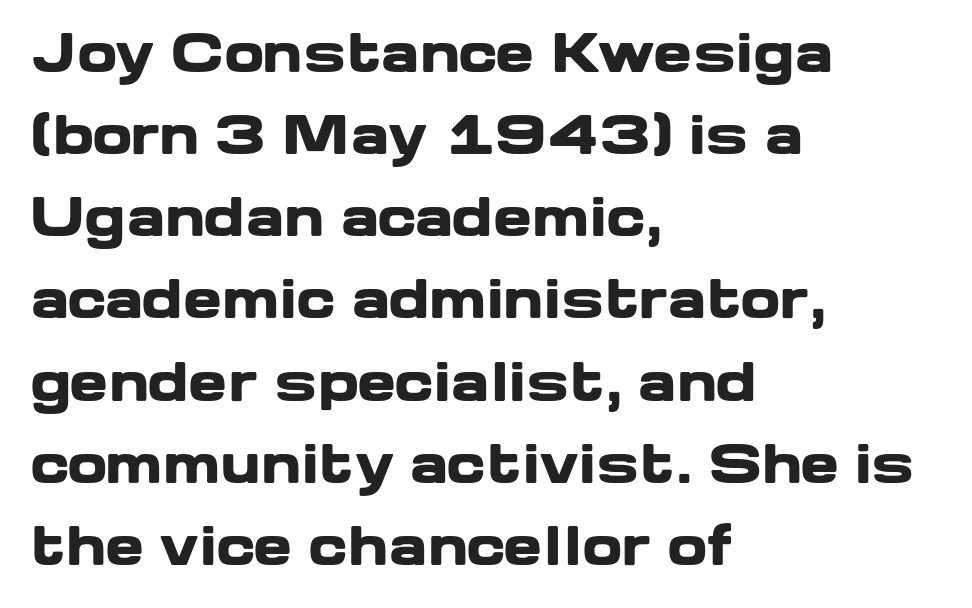
The image shows 52 px heavy, wide sans-serif type, upright; set left-aligned, normal line spacing (1.58x), normal letter spacing, not underlined; low stroke contrast and a medium x-height.
